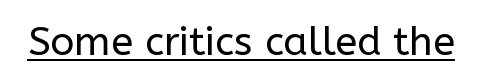
{"serif": "no", "italic": "no", "bold": "no", "weight": "regular", "width": "normal", "stroke_contrast": "low", "x_height": "medium", "monospaced": "no", "underline": "yes", "letter_spacing": "normal", "letter_spacing_em": 0.0, "glyph_px": 40}
